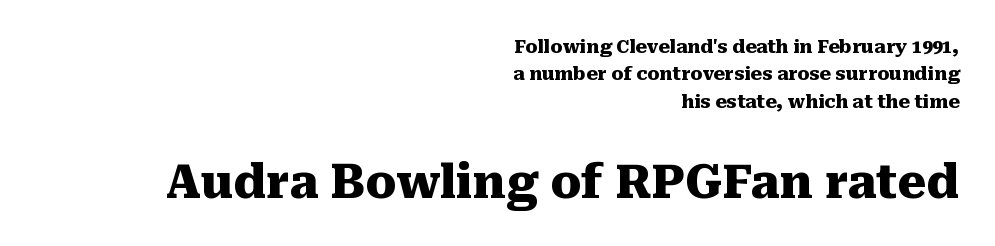
A student would notice the bottom passage is typeset larger than what precedes it. The rendering uses natural spacing where letterforms have individual widths. Compared with an ordinary text face, these strokes are far heavier — a full bold. What stands out about the letter spacing? Nothing — it is the standard amount. A flush-right, rag-left setting is used for this passage. A normal amount of white space separates one row of letters from the next.
